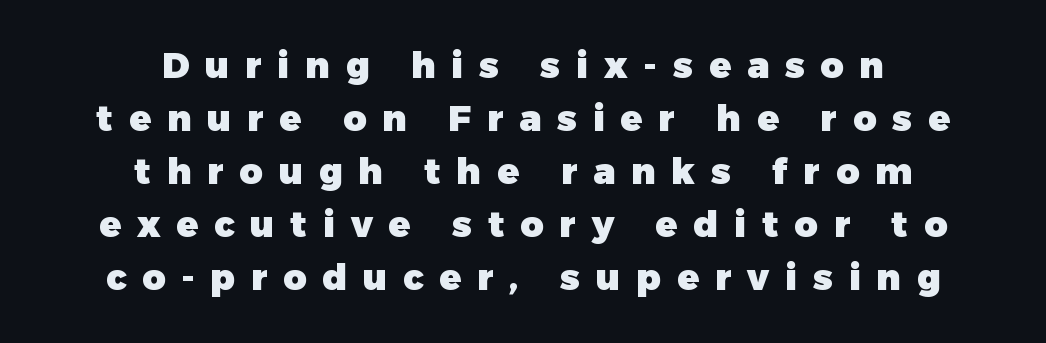
{"serif": "no", "italic": "no", "bold": "yes", "weight": "heavy", "width": "normal", "stroke_contrast": "low", "x_height": "medium", "monospaced": "no", "underline": "no", "align": "center", "line_spacing": "normal", "line_spacing_ratio": 1.47, "letter_spacing": "wide", "letter_spacing_em": 0.44, "glyph_px": 36}
